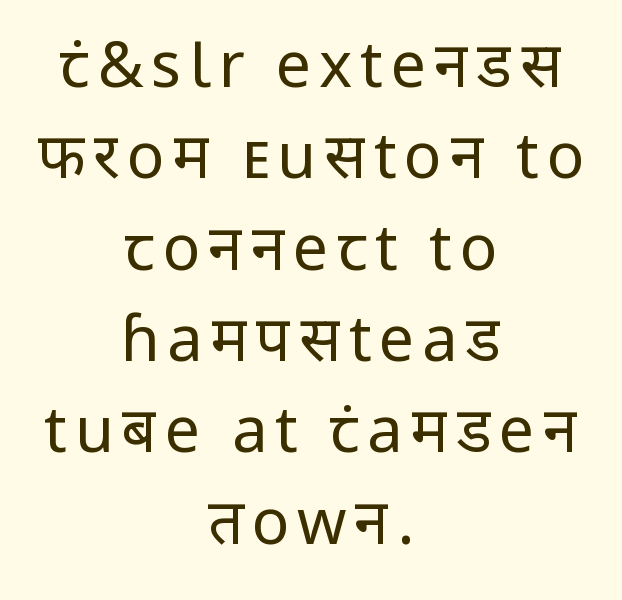
{"serif": "no", "italic": "no", "bold": "no", "weight": "regular", "width": "normal", "stroke_contrast": "low", "x_height": "medium", "monospaced": "no", "underline": "no", "align": "center", "line_spacing": "normal", "line_spacing_ratio": 1.45, "glyph_px": 63}
